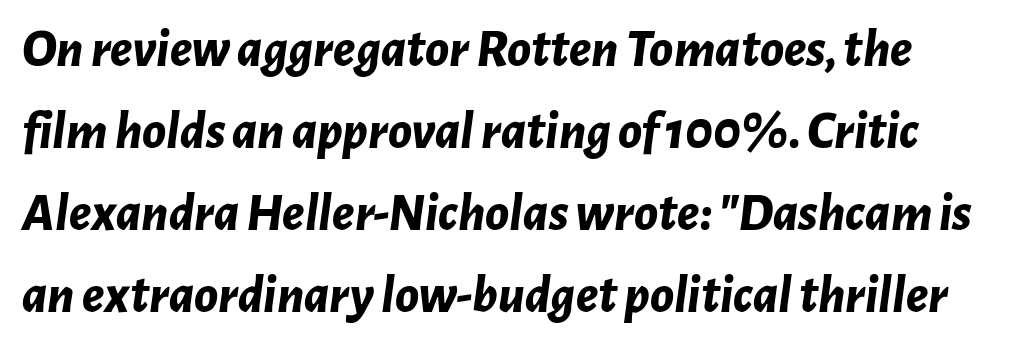
{"italic": "yes", "lean": "right", "slant_degrees": 7, "bold": "yes", "weight": "bold", "width": "normal", "stroke_contrast": "low", "x_height": "medium", "monospaced": "no", "underline": "no", "line_spacing": "normal", "line_spacing_ratio": 1.52, "letter_spacing": "normal", "letter_spacing_em": 0.0, "glyph_px": 54}
